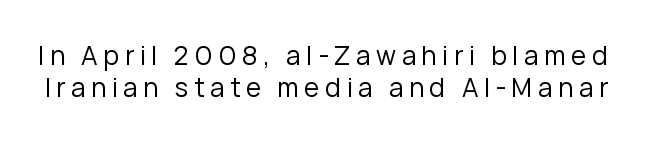
The image shows 26 px text type, upright; set line spacing 1.22x, unusually wide letter spacing (+0.21 em), not underlined.
